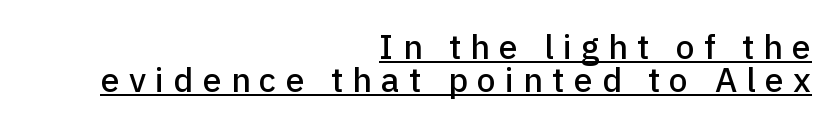
{"serif": "no", "italic": "no", "width": "normal", "stroke_contrast": "low", "x_height": "medium", "monospaced": "no", "underline": "yes", "align": "right", "line_spacing": "tight", "line_spacing_ratio": 0.97, "letter_spacing": "wide", "letter_spacing_em": 0.27, "glyph_px": 34}
